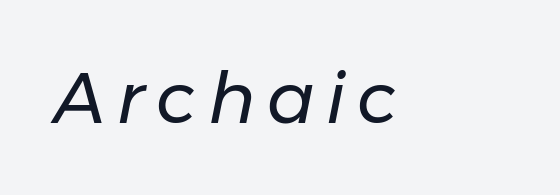
Each stroke keeps to a modest, everyday thickness or less. Does the lettering tilt? It does — this is italic. These lines are rendered in a variable-pitch font. The area under the type is left untouched.
